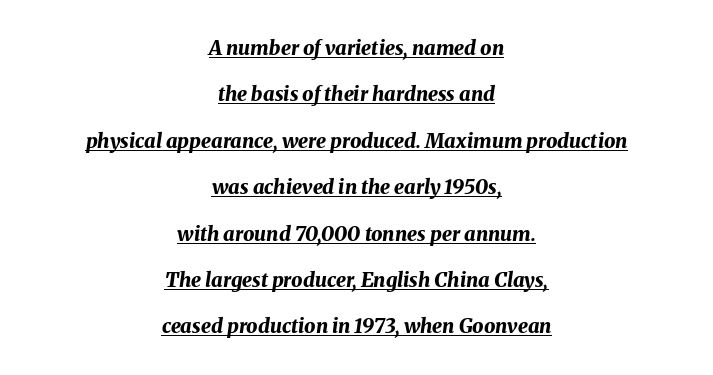
The image shows 20 px bold type, italic (leaning right); set centered, loose line spacing (2.32x), normal letter spacing, underlined.
